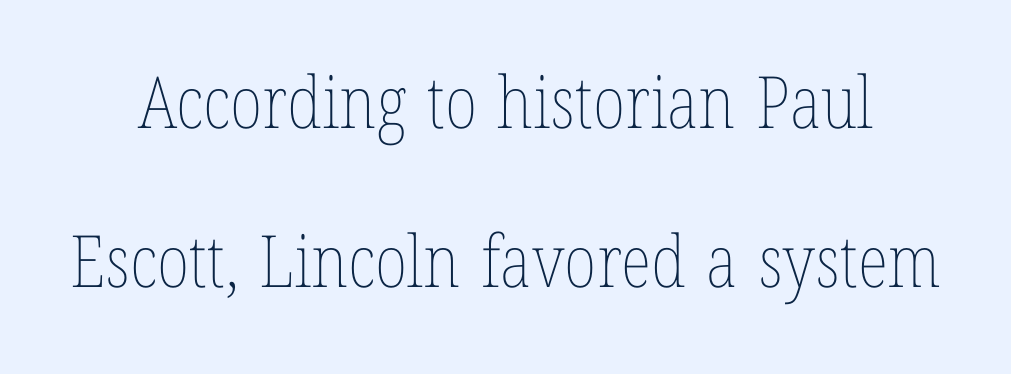
{"italic": "no", "bold": "no", "weight": "thin", "width": "condensed", "stroke_contrast": "low", "x_height": "medium", "monospaced": "no", "underline": "no", "line_spacing": "loose", "line_spacing_ratio": 2.21, "letter_spacing": "normal", "letter_spacing_em": 0.0, "glyph_px": 72}
